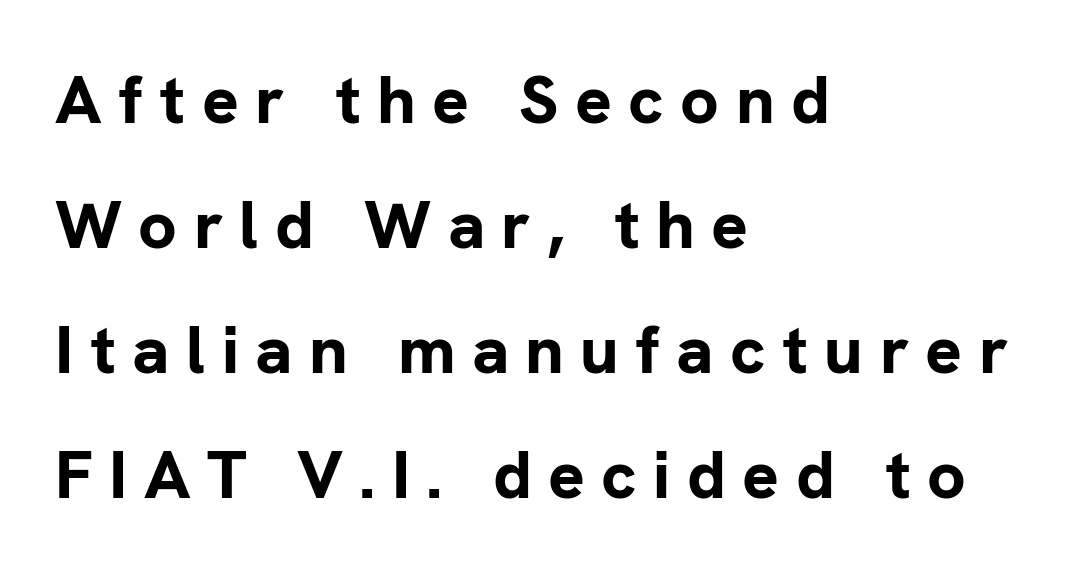
{"serif": "no", "italic": "no", "bold": "yes", "weight": "bold", "width": "normal", "stroke_contrast": "low", "x_height": "medium", "monospaced": "no", "underline": "no", "align": "left", "line_spacing_ratio": 1.84, "letter_spacing": "wide", "letter_spacing_em": 0.24, "glyph_px": 68}
